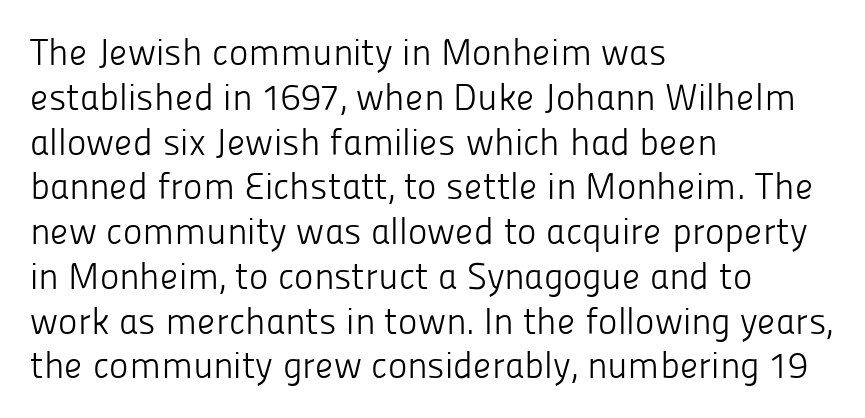
Q: Is the text bold? A: No.
Q: Is the text italic (slanted)? A: No, it is upright.
Q: Is the typeface a serif or a sans-serif typeface? A: Sans-serif.
Q: Is the text underlined? A: No.
Q: How is the paragraph aligned? A: Left-aligned.
Q: Is the spacing between letters normal or unusually wide? A: Normal.
Q: Width (condensed, normal, or wide)? A: Normal.
Q: Stroke contrast? A: Low.
Q: x-height? A: Medium.
Q: Monospaced? A: No.
